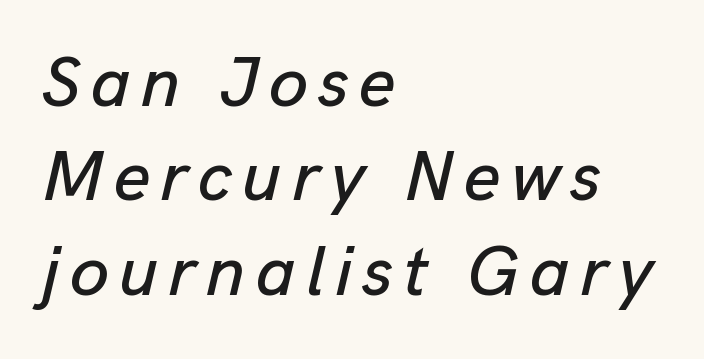
Q: Is the text italic (slanted)? A: Yes, it leans right by about 13 degrees.
Q: Is the text underlined? A: No.
Q: How is the paragraph aligned? A: Left-aligned.
Q: Is the spacing between lines tight, normal or loose? A: Normal.
Q: Width (condensed, normal, or wide)? A: Normal.
Q: Stroke contrast? A: Low.
Q: x-height? A: Medium.
Q: Monospaced? A: No.
